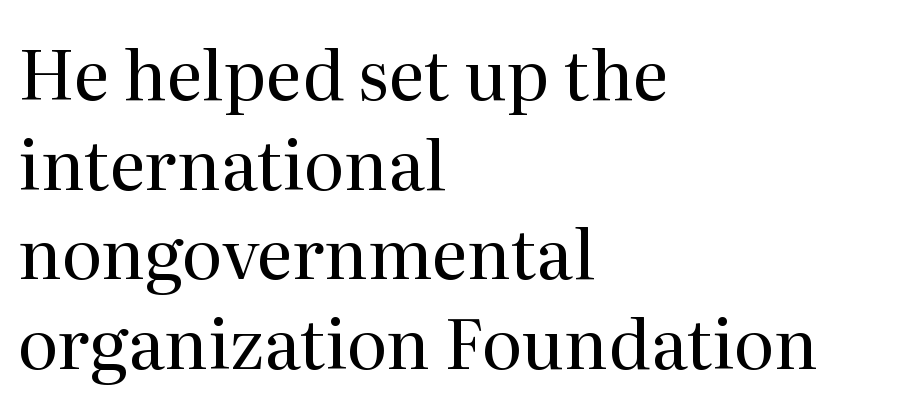
Q: Is the text bold? A: No.
Q: Is the text italic (slanted)? A: No, it is upright.
Q: Is the typeface a serif or a sans-serif typeface? A: Serif.
Q: Is the text underlined? A: No.
Q: How is the paragraph aligned? A: Left-aligned.
Q: Is the spacing between letters normal or unusually wide? A: Normal.
Q: Is the spacing between lines tight, normal or loose? A: Normal.
Q: Width (condensed, normal, or wide)? A: Normal.
Q: Stroke contrast? A: Medium.
Q: x-height? A: Medium.
Q: Monospaced? A: No.
